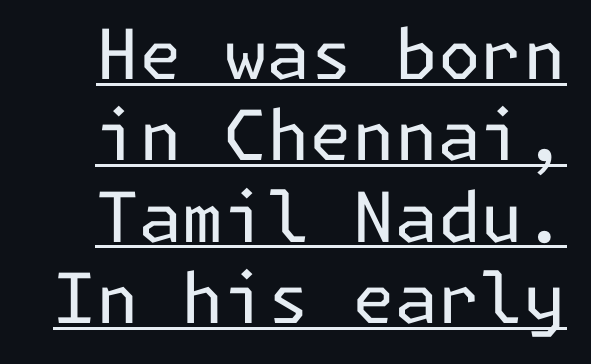
Regarding serifs, this sample does without them. The sample's only ornament is a line tracing under the words. The face used here is rendered with its standard letterfit. This is the regular roman posture of the typeface. The weight tops out at a normal text grade.
